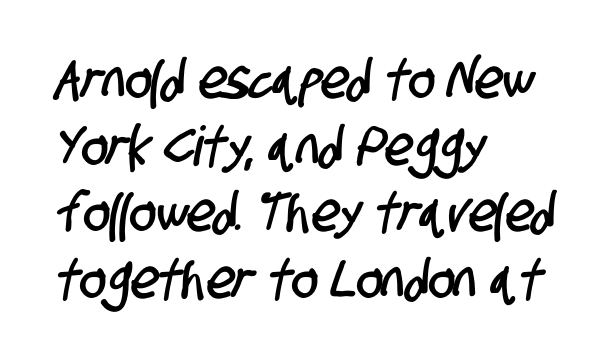
Does the type have serifs? No, each stem ends abruptly. Nobody touched the tracking dial on this one. A typesetter would call this proportional, since set widths differ per character. Line beginnings align vertically; line endings do not. The string is rendered with underlining switched off.
